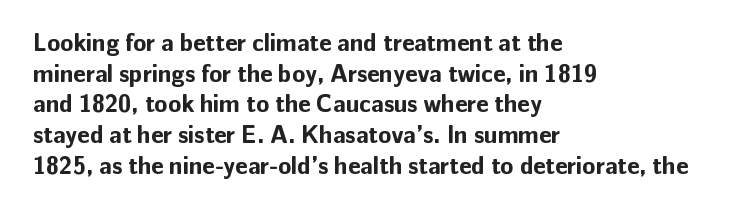
Summary of weight: heavy, a full bold. Tracking value appears to be zero — textbook default spacing. No italicization has been applied; the sample stays upright. The words here are not underlined. A normal amount of white space separates one row of letters from the next.
